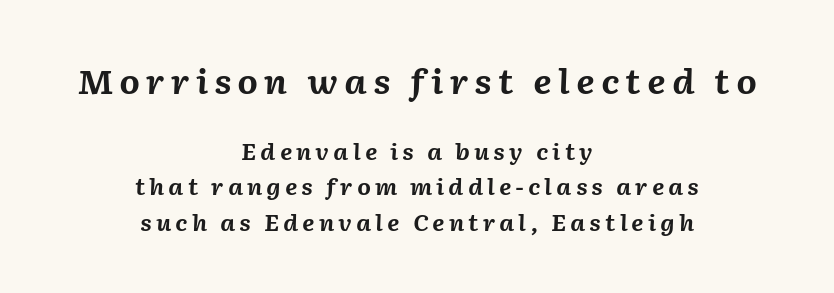
The image shows 33 px bold type, italic (leaning right); set centered, normal line spacing (1.6x), not underlined; the first (top) block is 1.5x larger; medium stroke contrast and a medium x-height.
